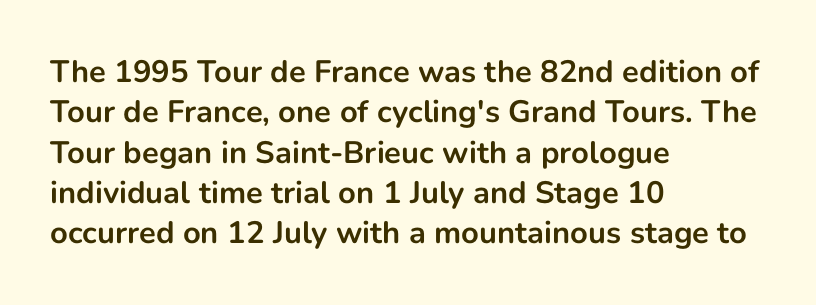
Q: Is the text bold? A: Yes.
Q: Is the text italic (slanted)? A: No, it is upright.
Q: Is the typeface a serif or a sans-serif typeface? A: Sans-serif.
Q: Is the text underlined? A: No.
Q: How is the paragraph aligned? A: Left-aligned.
Q: Is the spacing between letters normal or unusually wide? A: Normal.
Q: Is the spacing between lines tight, normal or loose? A: Normal.
Q: Width (condensed, normal, or wide)? A: Normal.
Q: Stroke contrast? A: Low.
Q: x-height? A: Medium.
Q: Monospaced? A: No.
